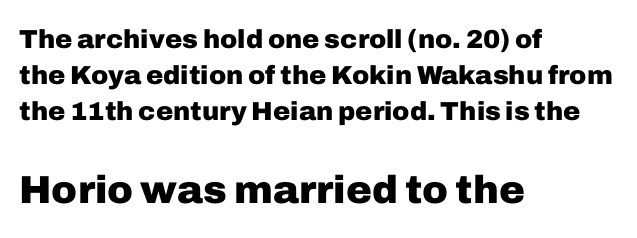
The image shows 39 px heavy sans-serif type, upright; set left-aligned, normal line spacing (1.39x), normal letter spacing, not underlined; the second (bottom) block is 1.5x larger; low stroke contrast and a medium x-height.
